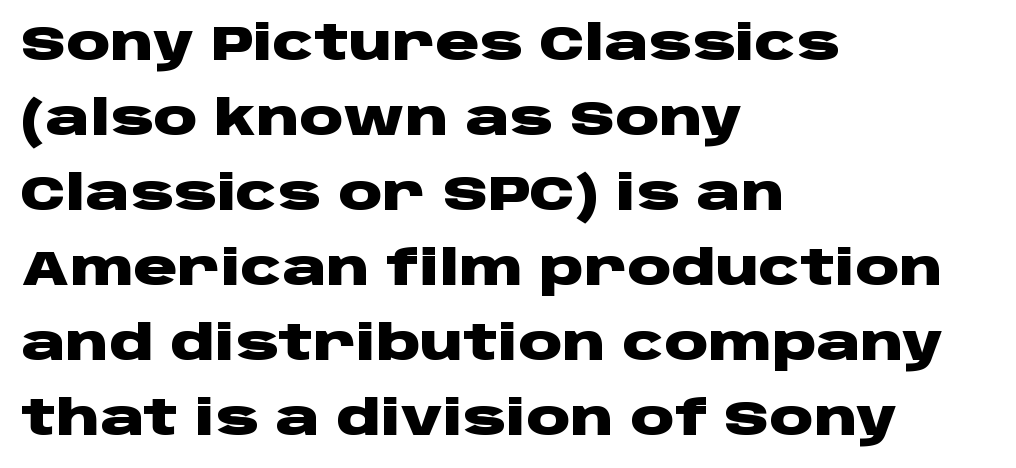
Style check: upright. Line spacing here is normal. One-word summary of the alignment: left. Spacing verdict: proportional, widths tailored to each character. The zone under the glyphs is completely vacant. The horizontal fit of the characters is conventional and even.
